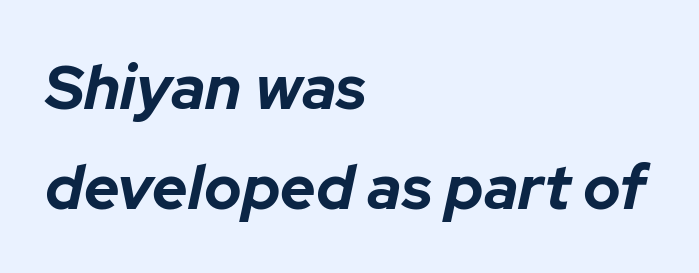
The image shows 62 px bold type, italic (leaning right); set left-aligned, normal line spacing (1.61x), normal letter spacing, not underlined; low stroke contrast and a medium x-height.
